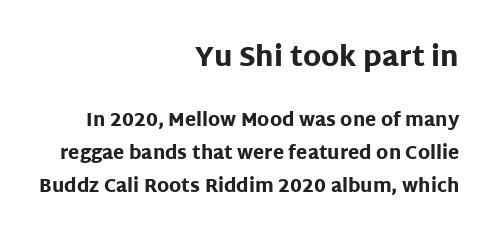
A bare baseline throughout the passage. The type is set solid horizontally, with unmodified tracking. The initial chunk of copy outweighs the following chunk in type size. These lines were composed using upright roman letters. The typesetter chose a ragged-left arrangement here. These lines carry a lot of weight — the face is fully bold.
